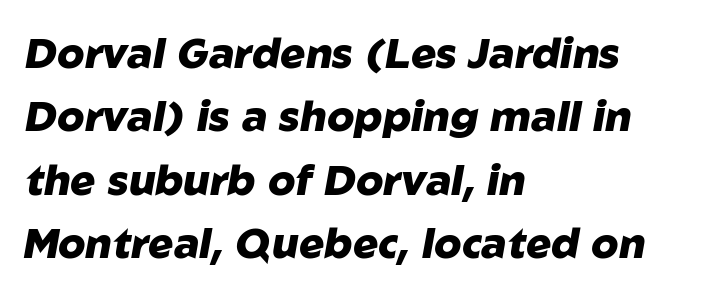
Q: Is the text bold? A: Yes.
Q: Is the text italic (slanted)? A: Yes, it leans right by about 10 degrees.
Q: Is the text underlined? A: No.
Q: How is the paragraph aligned? A: Left-aligned.
Q: Is the spacing between letters normal or unusually wide? A: Normal.
Q: Is the spacing between lines tight, normal or loose? A: Normal.
Q: Width (condensed, normal, or wide)? A: Normal.
Q: Stroke contrast? A: Low.
Q: x-height? A: Medium.
Q: Monospaced? A: No.
